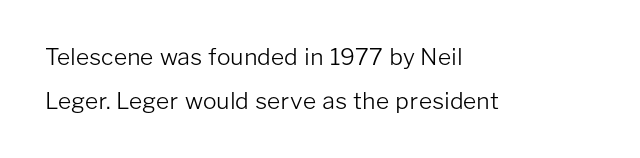
This rendering leaves character spacing at its baseline value. Reading down the column, the eye jumps a long way to each next line. Plain, unruled lines of type. Ordinary non-slanted type is in use. Alignment: flush left. Unbolded letterforms with no extra heft.
